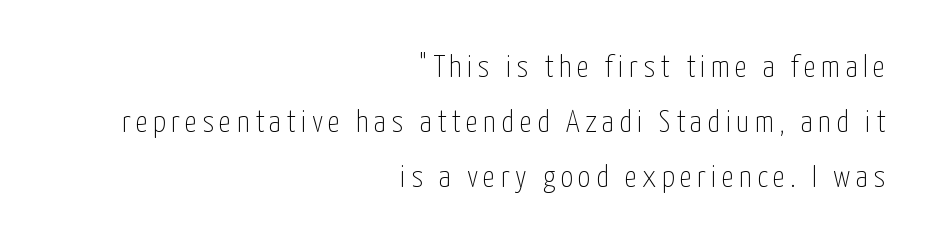
Q: Is the text bold? A: No.
Q: Is the text italic (slanted)? A: No, it is upright.
Q: Is the typeface a serif or a sans-serif typeface? A: Sans-serif.
Q: Is the text underlined? A: No.
Q: How is the paragraph aligned? A: Right-aligned.
Q: Width (condensed, normal, or wide)? A: Condensed.
Q: Stroke contrast? A: Low.
Q: x-height? A: Medium.
Q: Monospaced? A: No.
